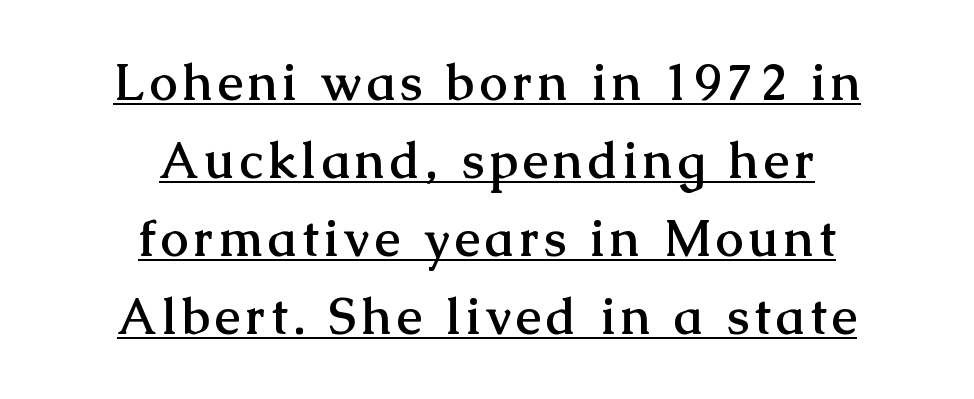
The image shows 50 px semibold serif type, upright; set centered, normal line spacing (1.56x), underlined; medium stroke contrast and a medium x-height.
